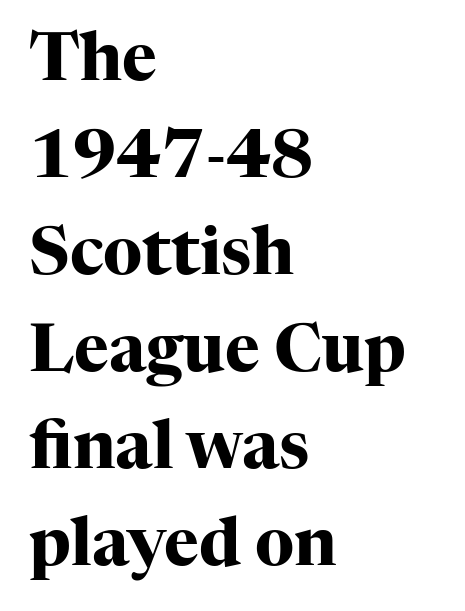
{"serif": "yes", "italic": "no", "bold": "yes", "weight": "heavy", "width": "normal", "stroke_contrast": "high", "x_height": "medium", "monospaced": "no", "underline": "no", "align": "left", "line_spacing": "normal", "line_spacing_ratio": 1.47, "letter_spacing": "normal", "letter_spacing_em": 0.0, "glyph_px": 66}
